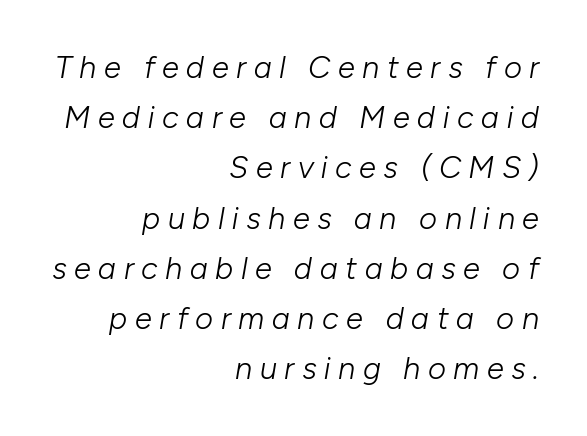
Q: Is the text bold? A: No.
Q: Is the text italic (slanted)? A: Yes, it leans right by about 10 degrees.
Q: Is the text underlined? A: No.
Q: How is the paragraph aligned? A: Right-aligned.
Q: Is the spacing between letters normal or unusually wide? A: Unusually wide.
Q: Is the spacing between lines tight, normal or loose? A: Normal.
Q: Width (condensed, normal, or wide)? A: Normal.
Q: Stroke contrast? A: Low.
Q: x-height? A: Medium.
Q: Monospaced? A: No.
